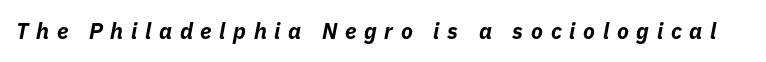
What weight is shown? A full bold with thick strokes. Display-style spreading of the glyphs; the letterfit is very open. Bare-footed words on every line. The axis of the letterforms is tilted away from vertical.
